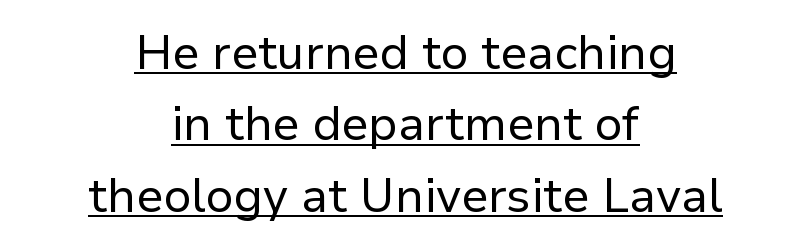
{"serif": "no", "italic": "no", "bold": "no", "weight": "regular", "width": "normal", "stroke_contrast": "low", "x_height": "medium", "monospaced": "no", "underline": "yes", "align": "center", "line_spacing": "normal", "line_spacing_ratio": 1.52, "letter_spacing": "normal", "letter_spacing_em": 0.0, "glyph_px": 47}
